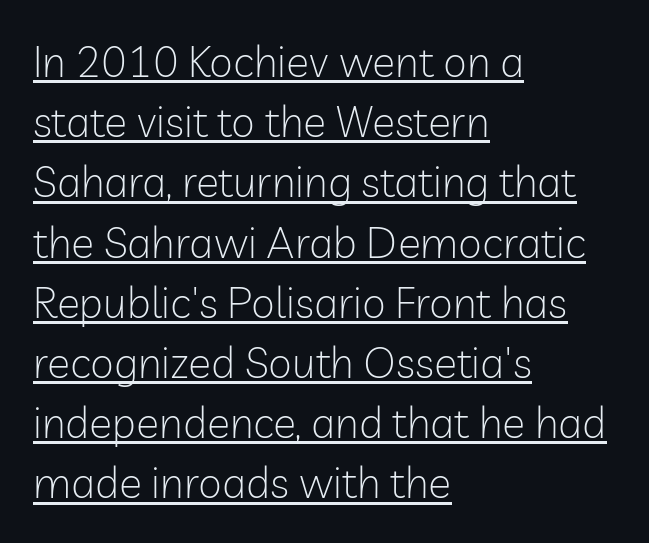
Words appear dense and cohesive because spacing is normal. If you measured baseline to baseline, you'd find a middling distance. Check where the strokes stop: nothing finishes them off — pure sans. Reading down the block, your eye returns to a fixed left position each line.
